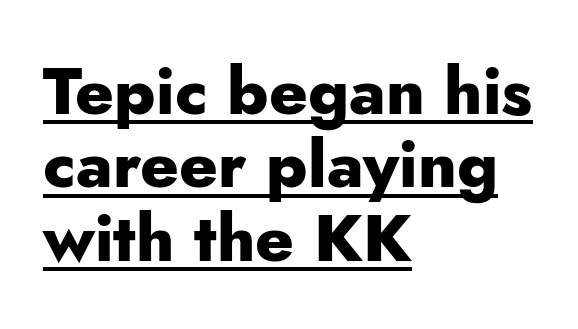
Q: Is the text bold? A: Yes.
Q: Is the text italic (slanted)? A: No, it is upright.
Q: Is the typeface a serif or a sans-serif typeface? A: Sans-serif.
Q: Is the text underlined? A: Yes.
Q: How is the paragraph aligned? A: Left-aligned.
Q: Is the spacing between letters normal or unusually wide? A: Normal.
Q: Is the spacing between lines tight, normal or loose? A: Tight.
Q: Width (condensed, normal, or wide)? A: Normal.
Q: Stroke contrast? A: Low.
Q: x-height? A: Small.
Q: Monospaced? A: No.
